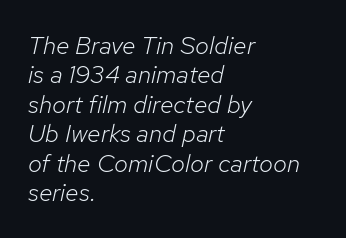
{"italic": "yes", "lean": "right", "slant_degrees": 12, "bold": "no", "underline": "no", "align": "left", "line_spacing_ratio": 1.18, "letter_spacing": "normal", "letter_spacing_em": 0.0, "glyph_px": 25}
